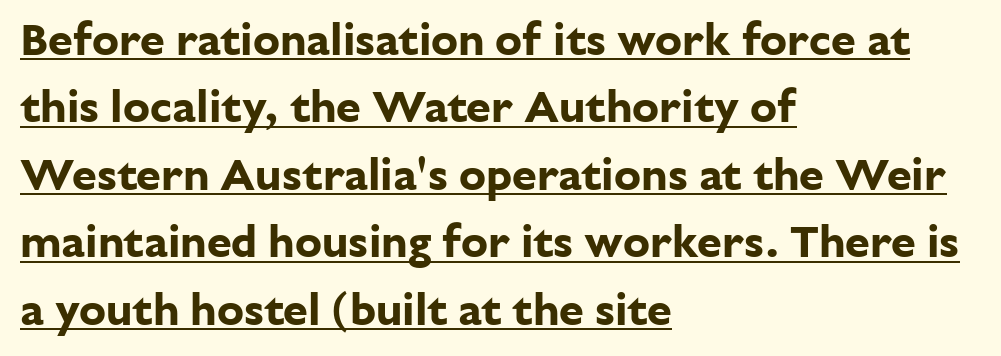
Q: Is the text bold? A: Yes.
Q: Is the text italic (slanted)? A: No, it is upright.
Q: Is the typeface a serif or a sans-serif typeface? A: Sans-serif.
Q: Is the text underlined? A: Yes.
Q: How is the paragraph aligned? A: Left-aligned.
Q: Is the spacing between letters normal or unusually wide? A: Normal.
Q: Is the spacing between lines tight, normal or loose? A: Normal.
Q: Width (condensed, normal, or wide)? A: Normal.
Q: Stroke contrast? A: Low.
Q: x-height? A: Medium.
Q: Monospaced? A: No.
